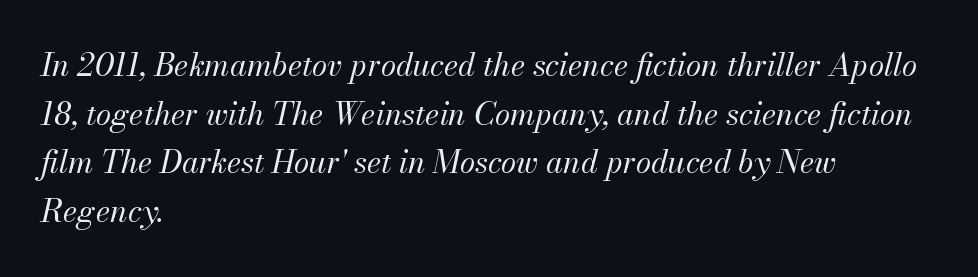
Quick note: underline off. Do the characters align in a grid? No, the font is proportional. Which margin do the lines hug? The left one — the right edge is uneven. Looking at the ascenders, they clearly lean.
